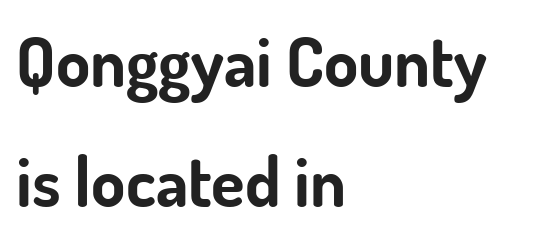
Q: Is the text bold? A: Yes.
Q: Is the text italic (slanted)? A: No, it is upright.
Q: Is the typeface a serif or a sans-serif typeface? A: Sans-serif.
Q: Is the text underlined? A: No.
Q: How is the paragraph aligned? A: Left-aligned.
Q: Is the spacing between letters normal or unusually wide? A: Normal.
Q: Width (condensed, normal, or wide)? A: Normal.
Q: Stroke contrast? A: Low.
Q: x-height? A: Small.
Q: Monospaced? A: No.
